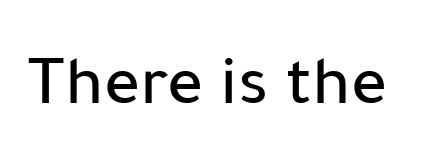
Q: Is the text italic (slanted)? A: No, it is upright.
Q: Is the typeface a serif or a sans-serif typeface? A: Sans-serif.
Q: Is the text underlined? A: No.
Q: Is the spacing between letters normal or unusually wide? A: Normal.
Q: Width (condensed, normal, or wide)? A: Normal.
Q: Stroke contrast? A: Low.
Q: x-height? A: Medium.
Q: Monospaced? A: No.
